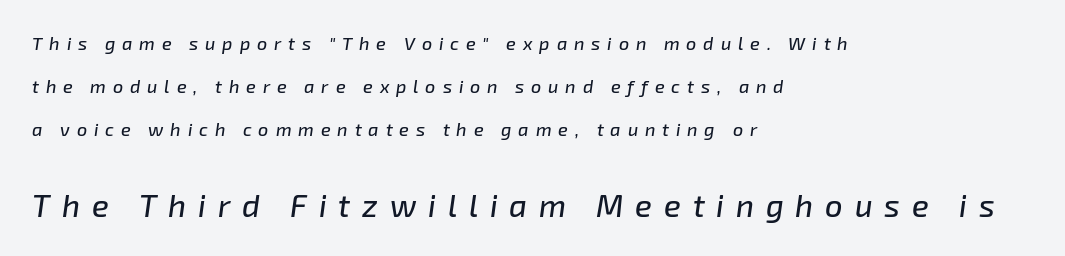
Scale increases going downward across the two blocks. Each line starts at the same left margin while the right side varies. Underlining? Definitely not there. Letter spacing: wide. Do the characters align in a grid? No, the font is proportional.
